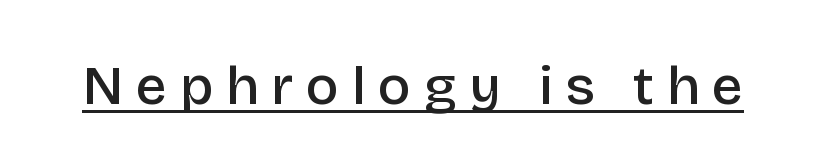
Q: Is the text bold? A: Semi-bold.
Q: Is the text italic (slanted)? A: No, it is upright.
Q: Is the typeface a serif or a sans-serif typeface? A: Sans-serif.
Q: Is the text underlined? A: Yes.
Q: Is the spacing between letters normal or unusually wide? A: Unusually wide.
Q: Width (condensed, normal, or wide)? A: Normal.
Q: Stroke contrast? A: Low.
Q: x-height? A: Large.
Q: Monospaced? A: No.
